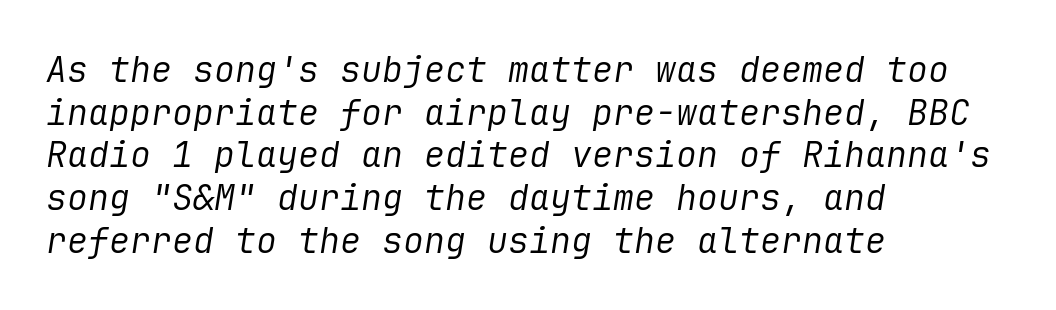
The image shows 35 px regular-weight type, italic (leaning right); set left-aligned, line spacing 1.22x, normal letter spacing, not underlined; low stroke contrast and a medium x-height.
